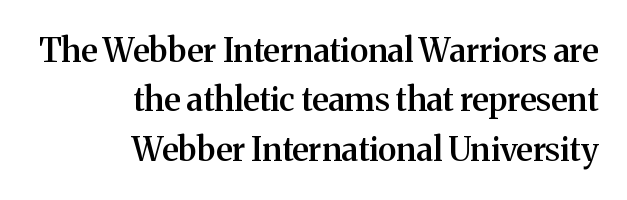
The image shows 33 px semibold serif type, upright; set right-aligned, normal line spacing (1.5x), normal letter spacing, not underlined; medium stroke contrast and a medium x-height.
